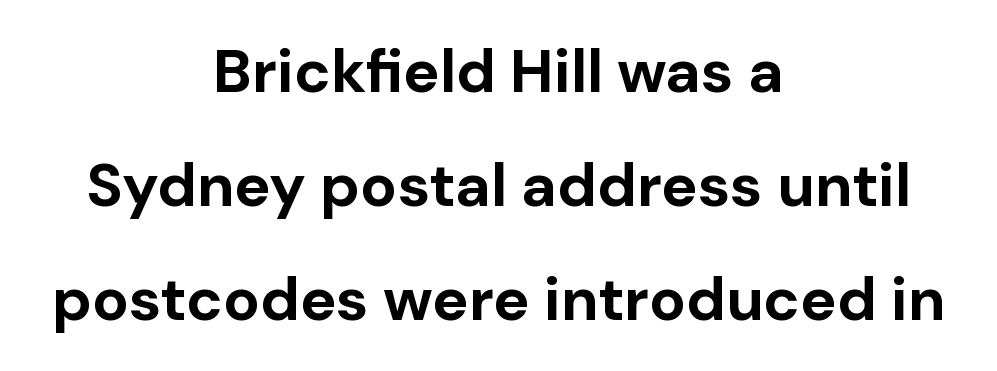
A typesetter would label this face a sans. The typesetter chose a symmetrical, centered arrangement here. Is there any slant? The stems are plumb. This rendering leaves character spacing at its baseline value. A typesetter would call this proportional, since set widths differ per character. The glyphs have the mass of a bold cut.
